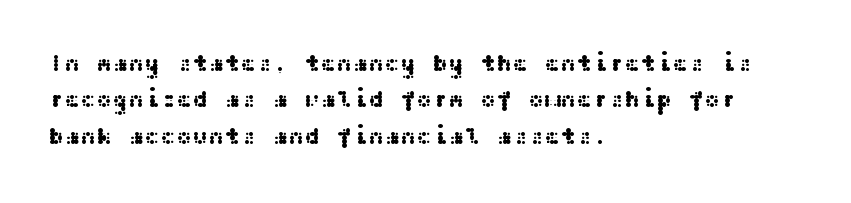
{"italic": "no", "underline": "no", "align": "left", "line_spacing": "normal", "line_spacing_ratio": 1.52, "letter_spacing": "normal", "letter_spacing_em": 0.0, "glyph_px": 24}
